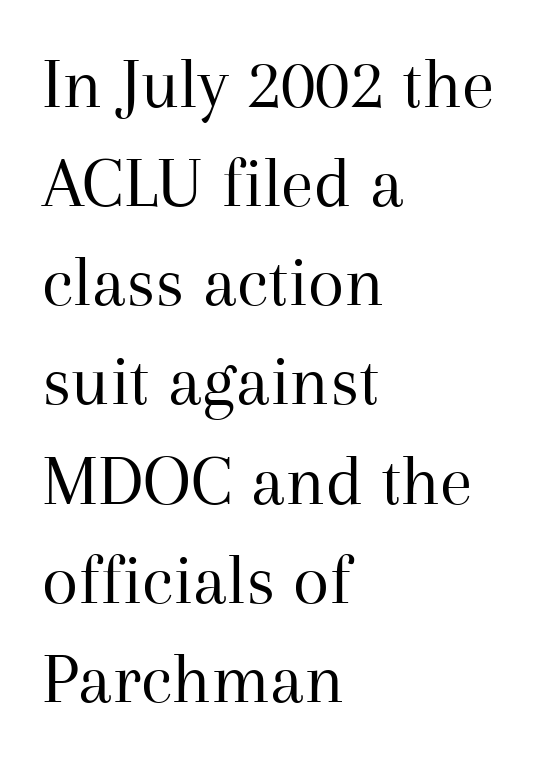
{"serif": "yes", "italic": "no", "bold": "no", "weight": "regular", "width": "normal", "stroke_contrast": "medium", "x_height": "medium", "monospaced": "no", "underline": "no", "align": "left", "line_spacing": "normal", "line_spacing_ratio": 1.34, "letter_spacing": "normal", "letter_spacing_em": 0.0, "glyph_px": 74}
